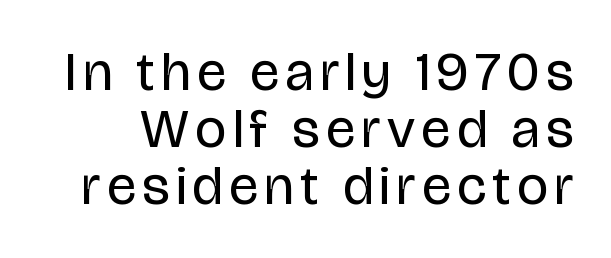
Q: Is the text bold? A: No.
Q: Is the text italic (slanted)? A: No, it is upright.
Q: Is the typeface a serif or a sans-serif typeface? A: Sans-serif.
Q: Is the text underlined? A: No.
Q: Is the spacing between lines tight, normal or loose? A: Tight.
Q: Width (condensed, normal, or wide)? A: Condensed.
Q: Stroke contrast? A: Low.
Q: x-height? A: Large.
Q: Monospaced? A: No.
